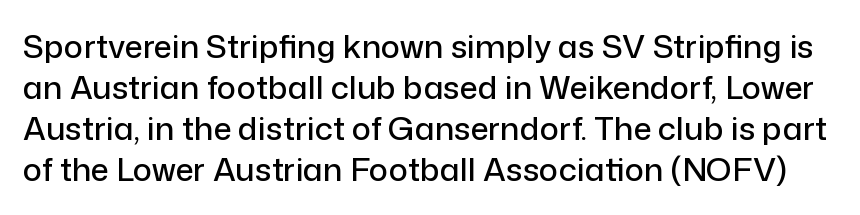
Q: Is the text italic (slanted)? A: No, it is upright.
Q: Is the typeface a serif or a sans-serif typeface? A: Sans-serif.
Q: Is the text underlined? A: No.
Q: Is the spacing between letters normal or unusually wide? A: Normal.
Q: Is the spacing between lines tight, normal or loose? A: Normal.
Q: Width (condensed, normal, or wide)? A: Normal.
Q: Stroke contrast? A: Low.
Q: x-height? A: Medium.
Q: Monospaced? A: No.
